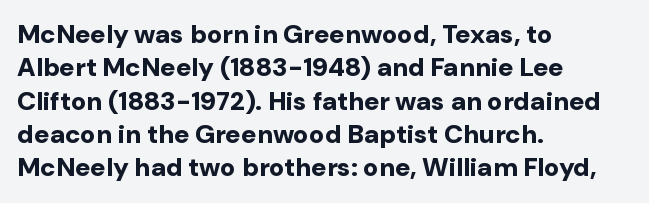
In terms of posture, this sample is upright. Look at the stroke-to-counter ratio: heavy, a bold. Notice how descenders clear the ascenders below comfortably — that's standard leading. The zone under the glyphs is completely vacant. The rendering keeps characters at their native spacing.
